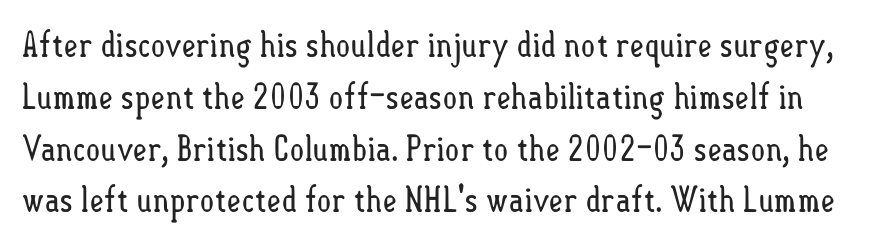
{"italic": "no", "bold": "no", "weight": "regular", "width": "condensed", "stroke_contrast": "low", "x_height": "small", "monospaced": "no", "underline": "no", "line_spacing": "normal", "line_spacing_ratio": 1.48, "letter_spacing": "normal", "letter_spacing_em": 0.0, "glyph_px": 35}
